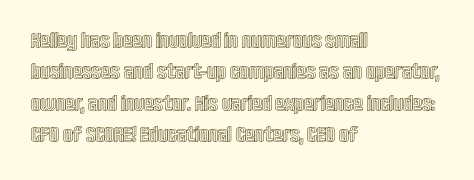
{"italic": "no", "underline": "no", "align": "left", "line_spacing": "normal", "line_spacing_ratio": 1.43, "letter_spacing": "normal", "letter_spacing_em": 0.0, "glyph_px": 22}
